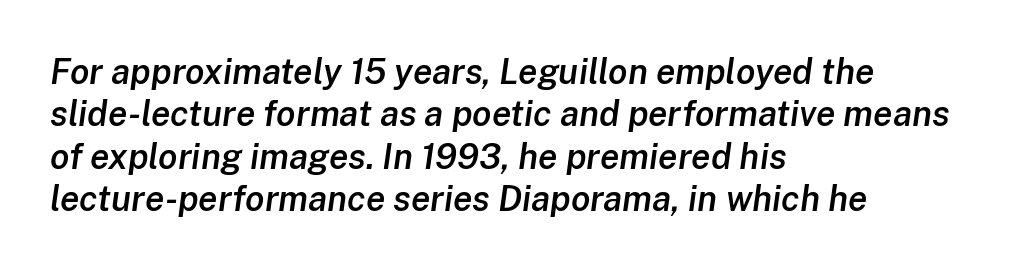
The text carries the slant typical of an italic or oblique font. No extra tracking has been applied to these lines. These lines carry some extra weight — a demibold, not a full bold. Proportional: the letters do not fall into vertical columns. Caption: multi-line text, flush left, ragged right. Nobody drew a line under any word here.
